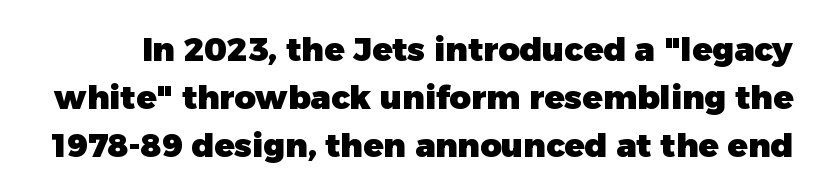
Q: Is the text bold? A: Yes.
Q: Is the text italic (slanted)? A: No, it is upright.
Q: Is the typeface a serif or a sans-serif typeface? A: Sans-serif.
Q: Is the text underlined? A: No.
Q: Is the spacing between letters normal or unusually wide? A: Normal.
Q: Is the spacing between lines tight, normal or loose? A: Normal.
Q: Width (condensed, normal, or wide)? A: Normal.
Q: Stroke contrast? A: Low.
Q: x-height? A: Medium.
Q: Monospaced? A: No.
